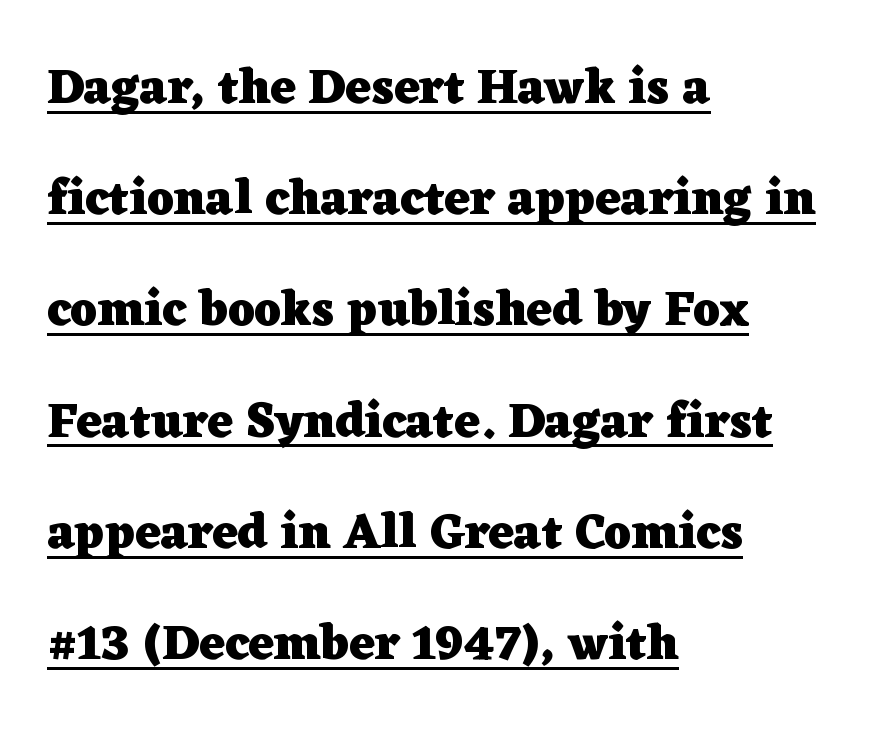
Q: Is the text bold? A: Yes.
Q: Is the text italic (slanted)? A: No, it is upright.
Q: Is the typeface a serif or a sans-serif typeface? A: Serif.
Q: Is the text underlined? A: Yes.
Q: How is the paragraph aligned? A: Left-aligned.
Q: Is the spacing between letters normal or unusually wide? A: Normal.
Q: Is the spacing between lines tight, normal or loose? A: Loose.
Q: Width (condensed, normal, or wide)? A: Wide.
Q: Stroke contrast? A: Low.
Q: x-height? A: Medium.
Q: Monospaced? A: No.
